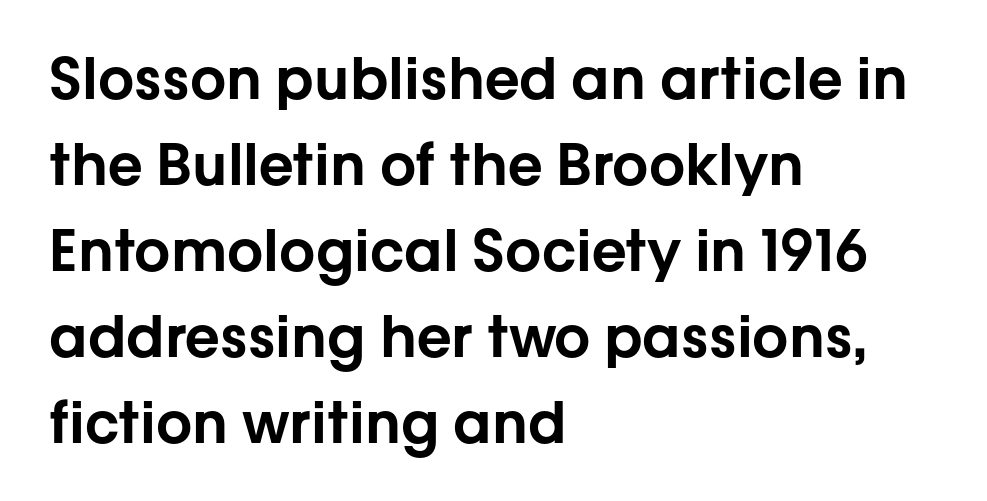
Q: Is the text italic (slanted)? A: No, it is upright.
Q: Is the typeface a serif or a sans-serif typeface? A: Sans-serif.
Q: Is the text underlined? A: No.
Q: How is the paragraph aligned? A: Left-aligned.
Q: Is the spacing between letters normal or unusually wide? A: Normal.
Q: Is the spacing between lines tight, normal or loose? A: Normal.
Q: Width (condensed, normal, or wide)? A: Normal.
Q: Stroke contrast? A: Low.
Q: x-height? A: Medium.
Q: Monospaced? A: No.
